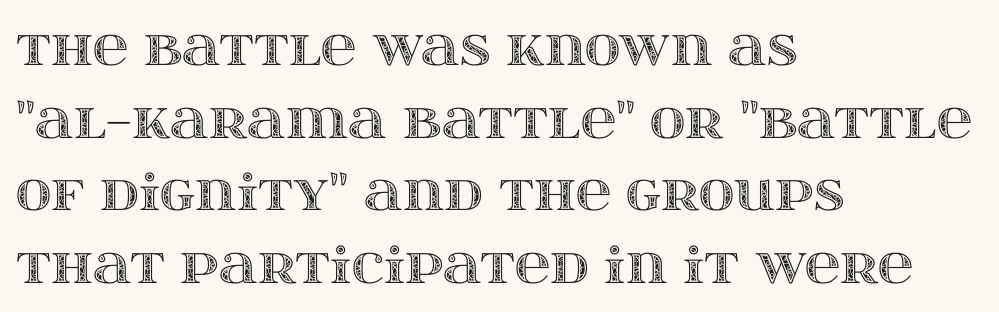
Q: Is the text italic (slanted)? A: No, it is upright.
Q: Is the text underlined? A: No.
Q: How is the paragraph aligned? A: Left-aligned.
Q: Is the spacing between letters normal or unusually wide? A: Normal.
Q: Is the spacing between lines tight, normal or loose? A: Normal.
Q: Width (condensed, normal, or wide)? A: Wide.
Q: x-height? A: Large.
Q: Monospaced? A: No.
